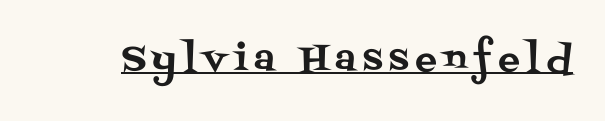
Q: Is the text italic (slanted)? A: No, it is upright.
Q: Is the typeface a serif or a sans-serif typeface? A: Serif.
Q: Is the text underlined? A: Yes.
Q: Width (condensed, normal, or wide)? A: Normal.
Q: Stroke contrast? A: Medium.
Q: x-height? A: Large.
Q: Monospaced? A: No.
